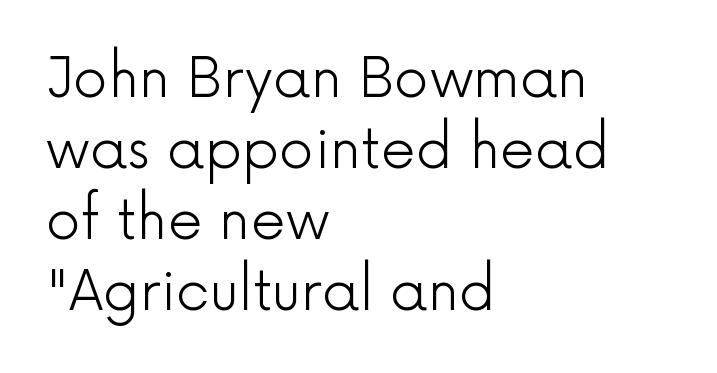
Horizontal bands of white between lines are of average thickness. Only glyphs here, with clear space below each row. Character widths vary here, with narrow letters taking less room than wide ones. The font is comparable to plain body text, perhaps lighter.
